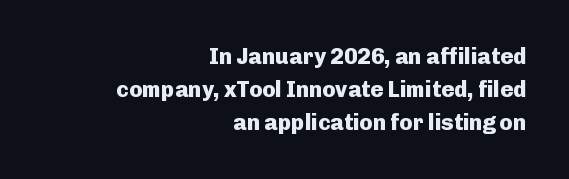
Q: Is the text bold? A: Yes.
Q: Is the text italic (slanted)? A: No, it is upright.
Q: Is the text underlined? A: No.
Q: How is the paragraph aligned? A: Right-aligned.
Q: Is the spacing between letters normal or unusually wide? A: Normal.
Q: Is the spacing between lines tight, normal or loose? A: Normal.
